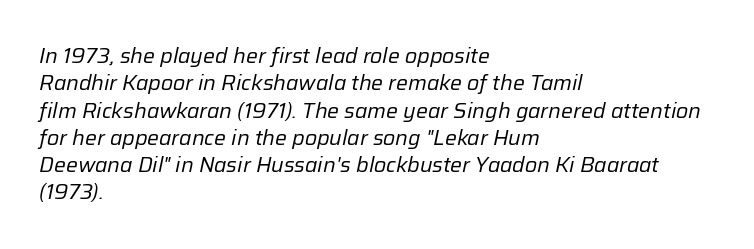
The image shows 21 px text type, italic (leaning right); set left-aligned, normal line spacing (1.3x), normal letter spacing, not underlined.
